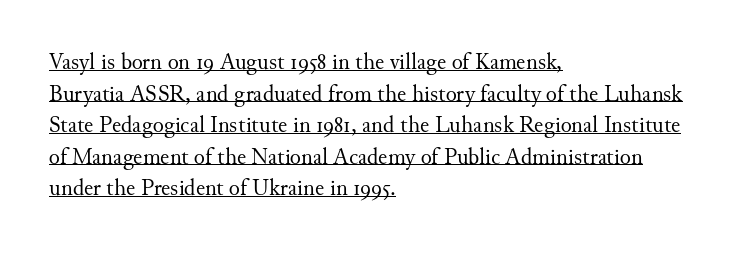
A roman cut, with each character standing at attention. Leading: standard. A continuous stroke trails under the words, as in a hyperlink. Between one letter and the next there's only the usual sliver of space. The characters are drawn with everyday or finer stroke widths. Left-aligned paragraph, ragged on the right.
